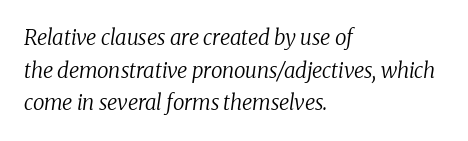
The cut favours lightness, reaching ordinary text weight at its darkest. The passage shown stacks its lines at a standard gap. An italicized treatment has been applied to the whole sample. The text block is weighted toward the left margin, trailing off unevenly rightward. Type without underlining.
